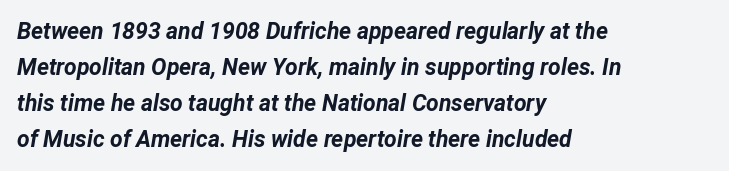
Caption: standard tracking, unaltered. Pretty heavy lettering here — definitely bold. Does the leading feel generous? No, just average. Quick note: italic.
